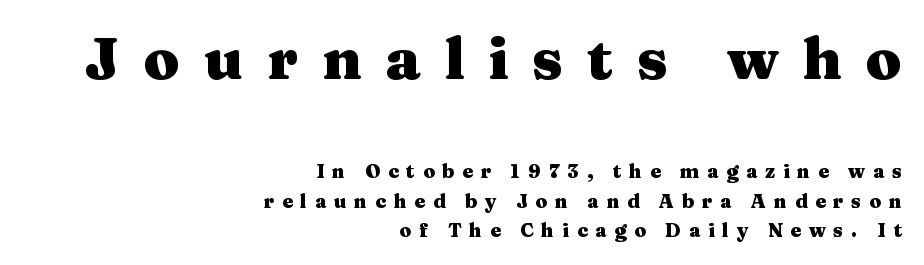
The image shows 58 px heavy, wide serif type, upright; set right-aligned, normal line spacing (1.56x), unusually wide letter spacing (+0.41 em), not underlined; the first (top) block is 3.05x larger; medium stroke contrast and a medium x-height.
